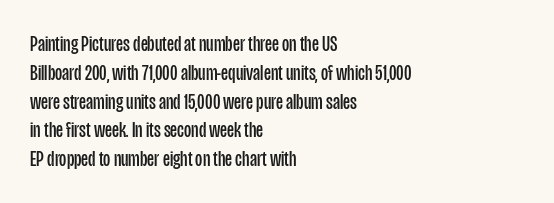
No extra ink here — the face is not bold. The ragged edge is on the right, which tells us the setting is flush left. Decoration check: the copy has no underline. Between one letter and the next there's only the usual sliver of space. No italicization has been applied; the sample stays upright. Successive baselines arrive at the customary interval.
